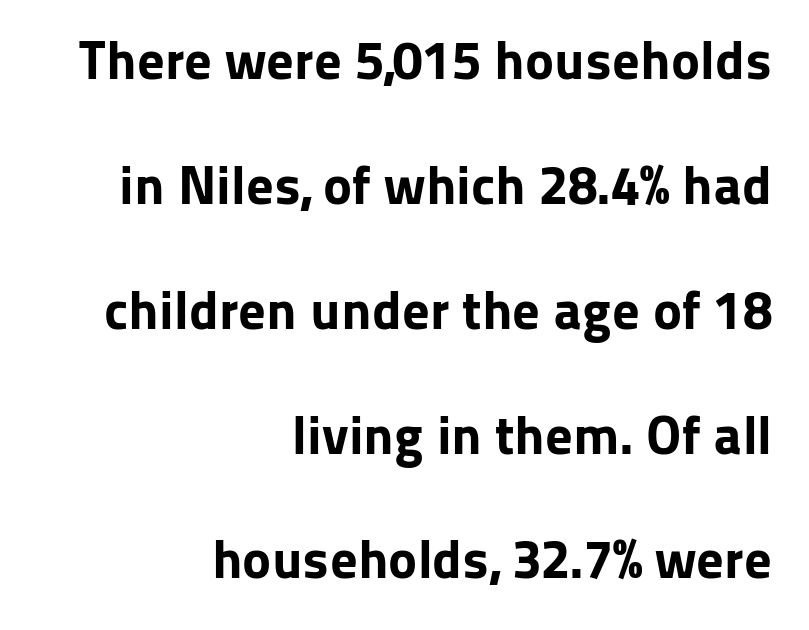
Each letter keeps its own natural width here, so spacing adapts to shape. The passage is arranged like a letterhead date or caption credit — flush right. Every character sits straight up, as roman type does. Nothing unusual about the tracking: characters are spaced as the font intends. Students, observe: this is what heavily led, spacious text looks like. Nope, no serifs anywhere on these letters.
